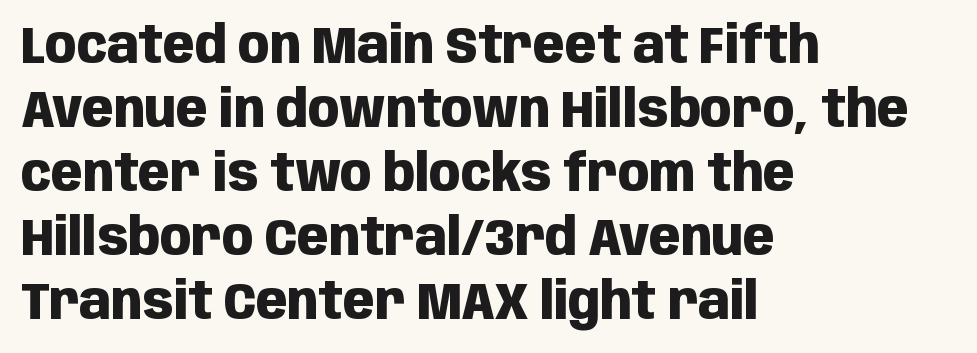
The image shows 52 px heavy, condensed sans-serif type, upright; set left-aligned, line spacing 1.23x, normal letter spacing, not underlined; low stroke contrast and a large x-height.
